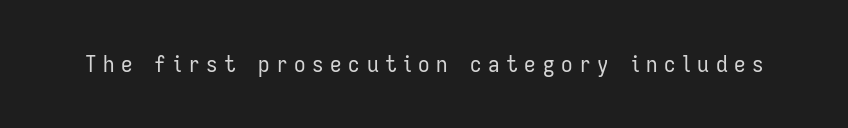
Q: Is the text bold? A: No.
Q: Is the text italic (slanted)? A: No, it is upright.
Q: Is the text underlined? A: No.
Q: Is the spacing between letters normal or unusually wide? A: Unusually wide.
